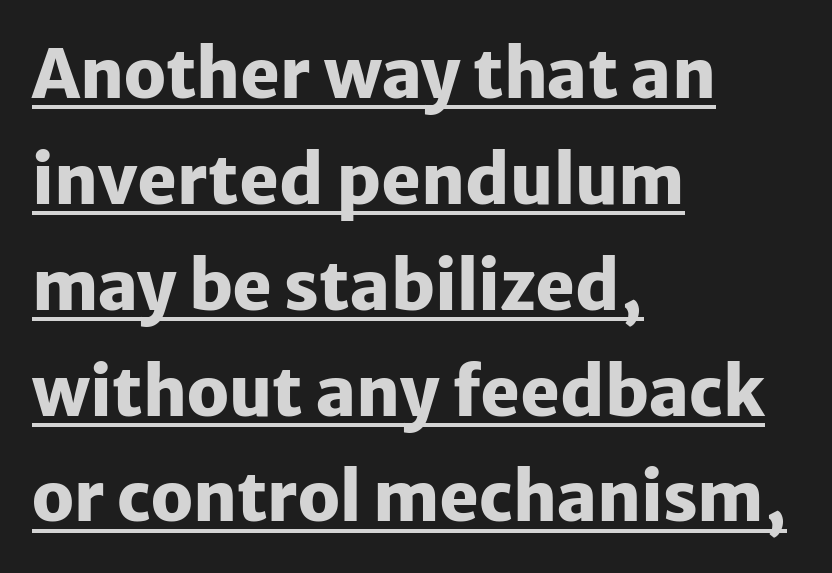
{"serif": "no", "italic": "no", "bold": "yes", "weight": "heavy", "width": "normal", "stroke_contrast": "low", "x_height": "medium", "monospaced": "no", "underline": "yes", "align": "left", "line_spacing": "normal", "line_spacing_ratio": 1.58, "letter_spacing": "normal", "letter_spacing_em": 0.0, "glyph_px": 67}
